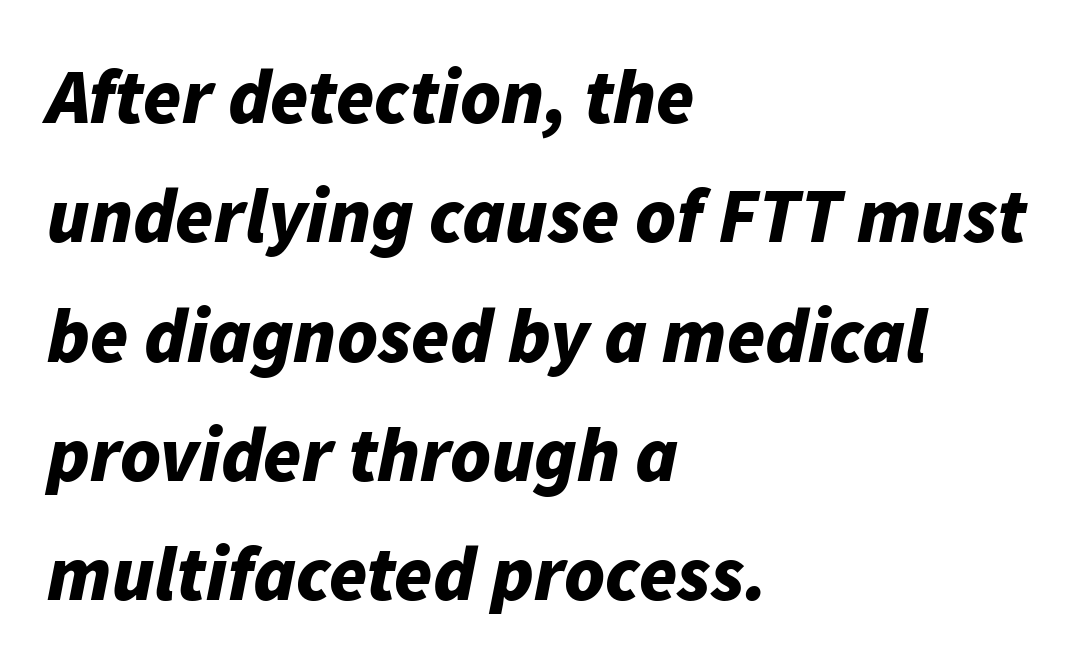
A typesetter would call this proportional, since set widths differ per character. The typography opts for an oblique posture over an upright one. The rendering uses a bold face; every stroke is thick and dark. The block of text has a typical density, with ordinary space between rows. Rule under the text: the space is simply empty. The paragraph has a hard left edge and a soft right edge.
